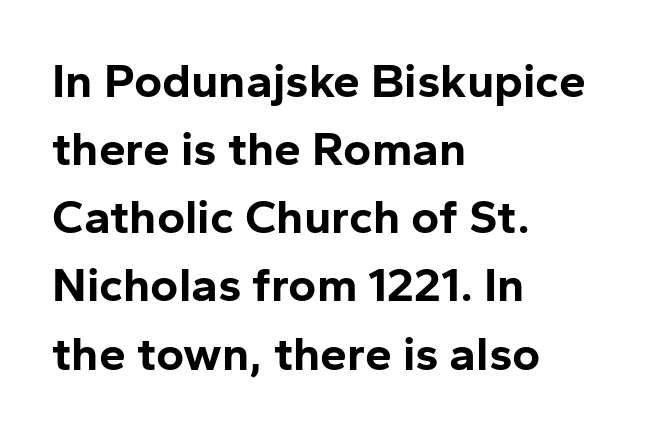
The image shows 48 px bold sans-serif type, upright; set left-aligned, normal line spacing (1.42x), normal letter spacing, not underlined; low stroke contrast and a medium x-height.
